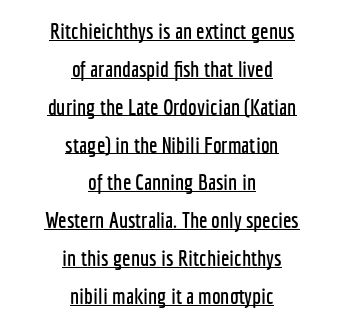
The image shows 22 px text type, upright; set centered, line spacing 1.72x, normal letter spacing, underlined.
